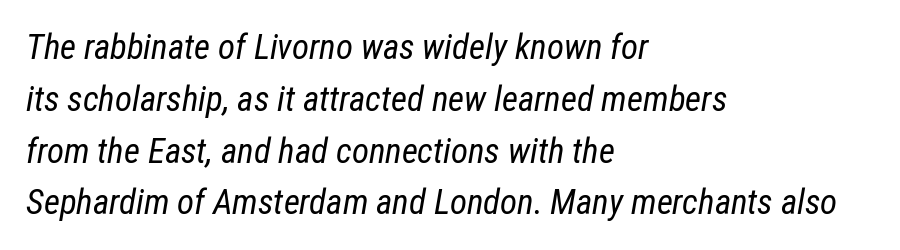
The image shows 35 px regular-weight, condensed type, italic (leaning right); set left-aligned, normal line spacing (1.48x), normal letter spacing, not underlined; low stroke contrast and a medium x-height.
